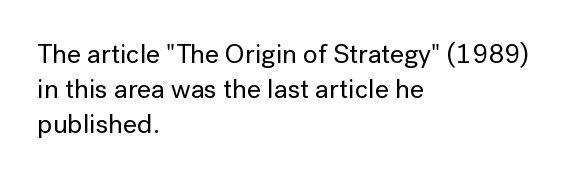
The image shows 27 px text type, upright; set left-aligned, normal line spacing (1.3x), normal letter spacing, not underlined.
